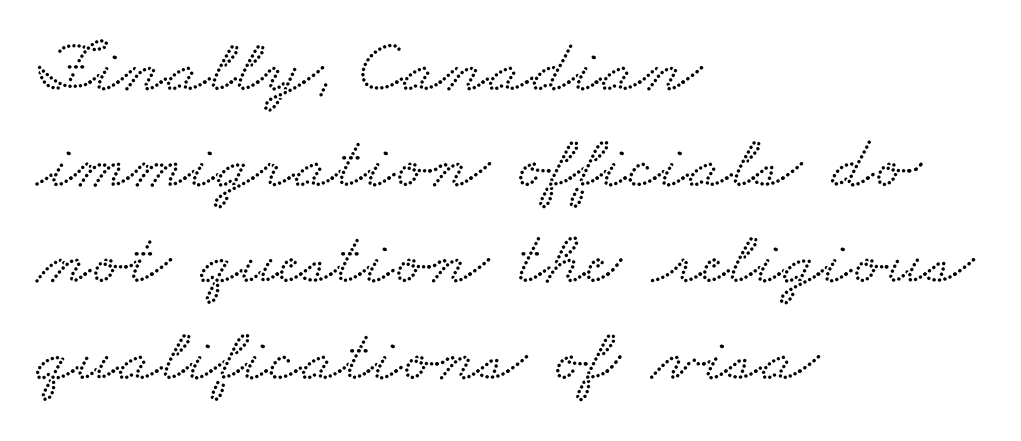
{"width": "wide", "stroke_contrast": "low", "x_height": "small", "monospaced": "no", "underline": "no", "align": "left", "line_spacing": "normal", "line_spacing_ratio": 1.25, "letter_spacing": "normal", "letter_spacing_em": 0.0, "glyph_px": 77}
